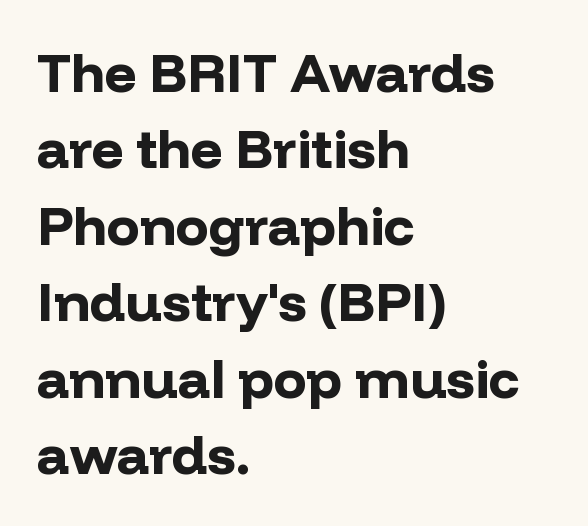
Q: Is the text bold? A: Yes.
Q: Is the text italic (slanted)? A: No, it is upright.
Q: Is the typeface a serif or a sans-serif typeface? A: Sans-serif.
Q: Is the text underlined? A: No.
Q: How is the paragraph aligned? A: Left-aligned.
Q: Is the spacing between letters normal or unusually wide? A: Normal.
Q: Is the spacing between lines tight, normal or loose? A: Normal.
Q: Width (condensed, normal, or wide)? A: Normal.
Q: Stroke contrast? A: Low.
Q: x-height? A: Medium.
Q: Monospaced? A: No.
